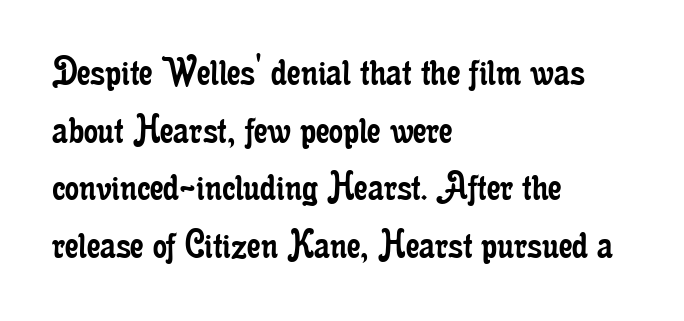
Q: Is the text bold? A: No.
Q: Is the text italic (slanted)? A: No, it is upright.
Q: Is the typeface a serif or a sans-serif typeface? A: Serif.
Q: Is the text underlined? A: No.
Q: How is the paragraph aligned? A: Left-aligned.
Q: Is the spacing between letters normal or unusually wide? A: Normal.
Q: Is the spacing between lines tight, normal or loose? A: Normal.
Q: Width (condensed, normal, or wide)? A: Condensed.
Q: Stroke contrast? A: Low.
Q: x-height? A: Small.
Q: Monospaced? A: No.
